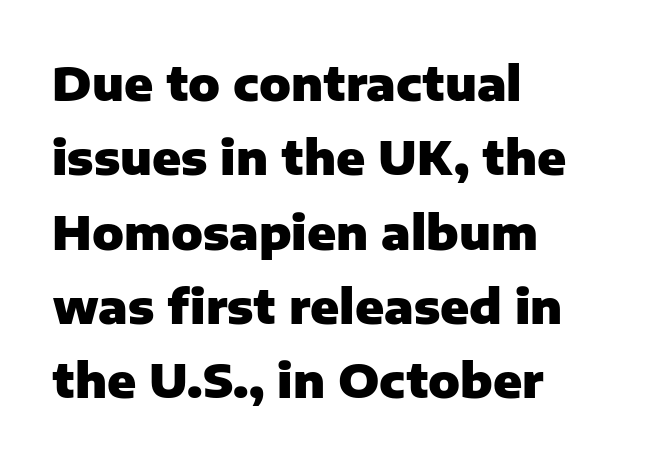
The axis of the letterforms is exactly vertical. The rendering anchors every line to the left-hand side. The lines sit at an ordinary, default distance from one another. Look at the bottom of the vertical strokes: they stop flat, with no serifs. Check under the words: just untouched page. Short note: letters normally spaced.
